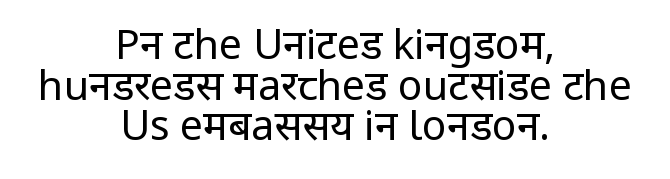
Q: Is the text bold? A: No.
Q: Is the text italic (slanted)? A: No, it is upright.
Q: Is the typeface a serif or a sans-serif typeface? A: Sans-serif.
Q: Is the text underlined? A: No.
Q: How is the paragraph aligned? A: Centered.
Q: Is the spacing between letters normal or unusually wide? A: Normal.
Q: Is the spacing between lines tight, normal or loose? A: Tight.
Q: Width (condensed, normal, or wide)? A: Condensed.
Q: Stroke contrast? A: Low.
Q: x-height? A: Large.
Q: Monospaced? A: No.
